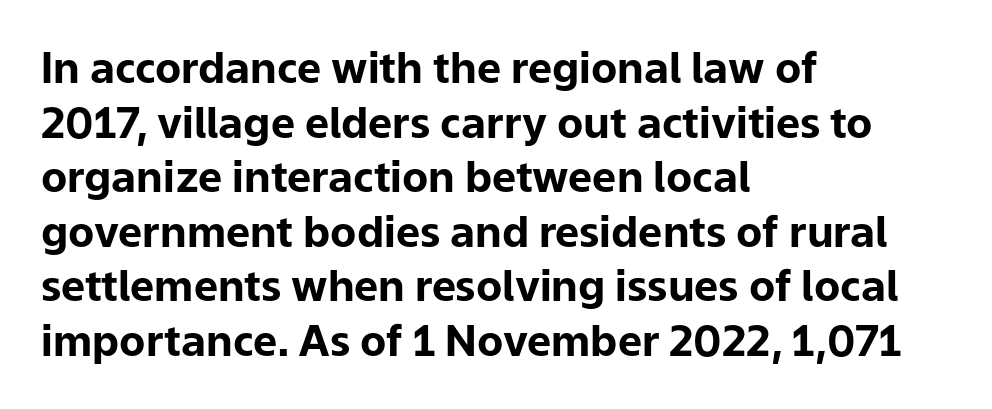
The image shows 43 px bold sans-serif type, upright; set left-aligned, normal line spacing (1.27x), normal letter spacing, not underlined; low stroke contrast and a medium x-height.
